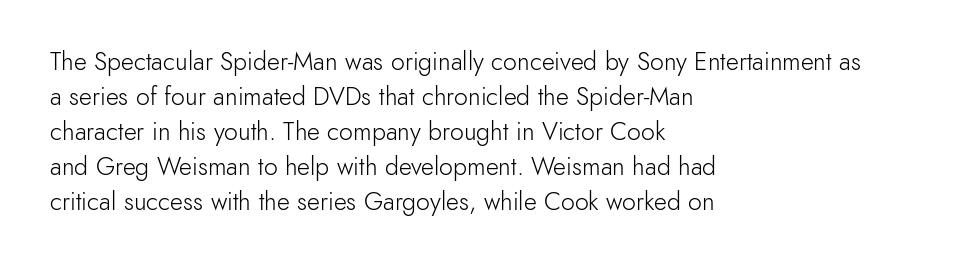
Nobody drew a line under any word here. The passage is arranged the way most books set body copy — flush left. Is the stroke heavy? The answer is a plain regular-or-lighter. Nobody touched the tracking dial on this one. A roman cut, with each character standing at attention. The space between consecutive lines is moderate.
